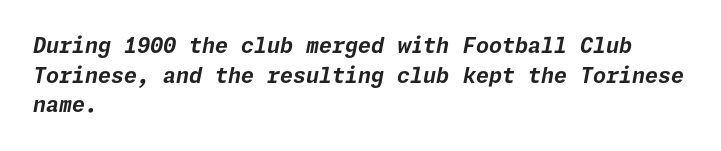
Q: Is the text bold? A: Yes.
Q: Is the text italic (slanted)? A: Yes, it leans right by about 11 degrees.
Q: Is the text underlined? A: No.
Q: How is the paragraph aligned? A: Left-aligned.
Q: Is the spacing between letters normal or unusually wide? A: Normal.
Q: Is the spacing between lines tight, normal or loose? A: Normal.
